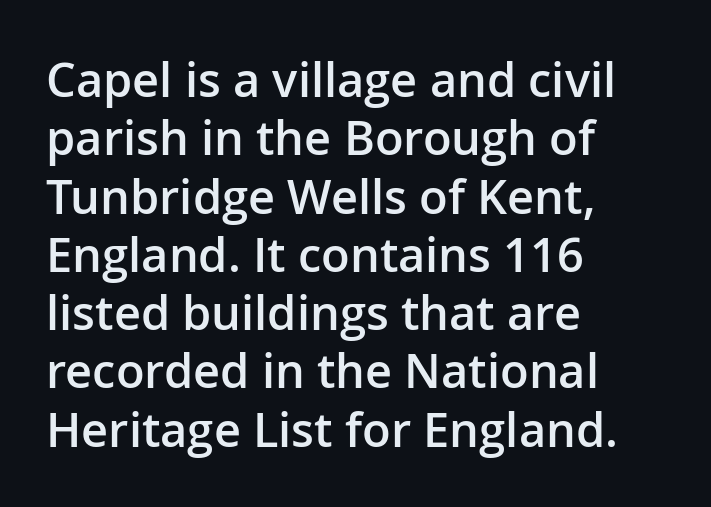
The image shows 47 px semibold sans-serif type, upright; set left-aligned, line spacing 1.24x, normal letter spacing, not underlined; low stroke contrast and a medium x-height.
